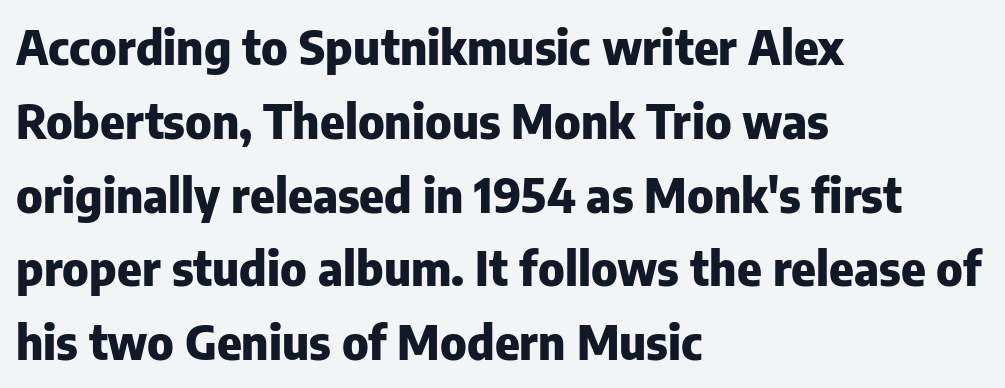
{"serif": "no", "italic": "no", "bold": "yes", "weight": "heavy", "width": "normal", "stroke_contrast": "low", "x_height": "medium", "monospaced": "no", "underline": "no", "align": "left", "line_spacing": "normal", "line_spacing_ratio": 1.57, "letter_spacing": "normal", "letter_spacing_em": 0.0, "glyph_px": 47}
